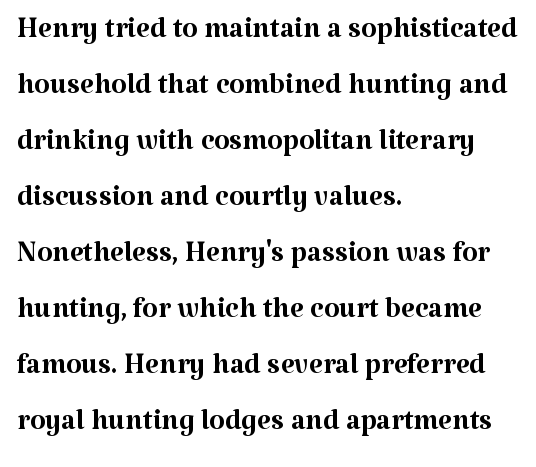
Q: Is the text bold? A: No.
Q: Is the text italic (slanted)? A: No, it is upright.
Q: Is the typeface a serif or a sans-serif typeface? A: Serif.
Q: Is the text underlined? A: No.
Q: How is the paragraph aligned? A: Left-aligned.
Q: Is the spacing between letters normal or unusually wide? A: Normal.
Q: Is the spacing between lines tight, normal or loose? A: Normal.
Q: Width (condensed, normal, or wide)? A: Normal.
Q: Stroke contrast? A: Medium.
Q: x-height? A: Medium.
Q: Monospaced? A: No.
